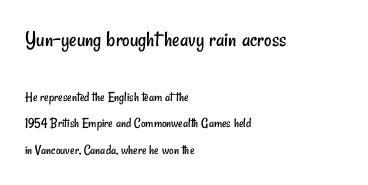
Q: Is the text bold? A: No.
Q: Is the text underlined? A: No.
Q: How is the paragraph aligned? A: Left-aligned.
Q: Is the spacing between letters normal or unusually wide? A: Normal.
Q: Is the spacing between lines tight, normal or loose? A: Loose.
Q: Which block of text is set in a larger size, the first (top) or the second (bottom)? A: The first (top) one.
